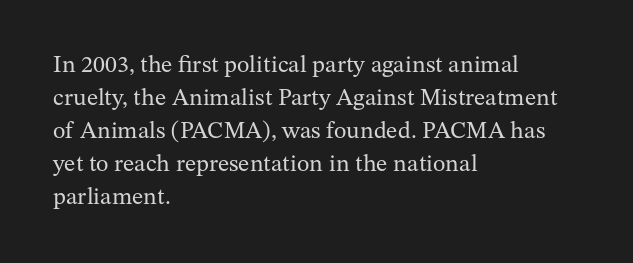
Q: Is the text bold? A: No.
Q: Is the text italic (slanted)? A: No, it is upright.
Q: Is the text underlined? A: No.
Q: How is the paragraph aligned? A: Left-aligned.
Q: Is the spacing between letters normal or unusually wide? A: Normal.
Q: Is the spacing between lines tight, normal or loose? A: Normal.
